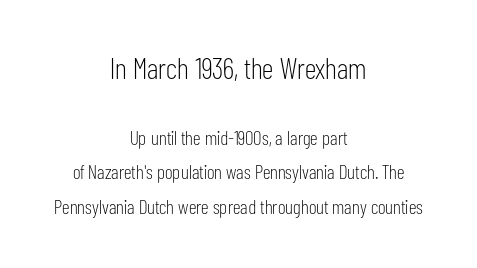
Q: Is the text bold? A: No.
Q: Is the text italic (slanted)? A: No, it is upright.
Q: Is the typeface a serif or a sans-serif typeface? A: Sans-serif.
Q: Is the text underlined? A: No.
Q: How is the paragraph aligned? A: Centered.
Q: Is the spacing between letters normal or unusually wide? A: Normal.
Q: Which block of text is set in a larger size, the first (top) or the second (bottom)? A: The first (top) one.
Q: Width (condensed, normal, or wide)? A: Condensed.
Q: Stroke contrast? A: Low.
Q: x-height? A: Medium.
Q: Monospaced? A: No.
